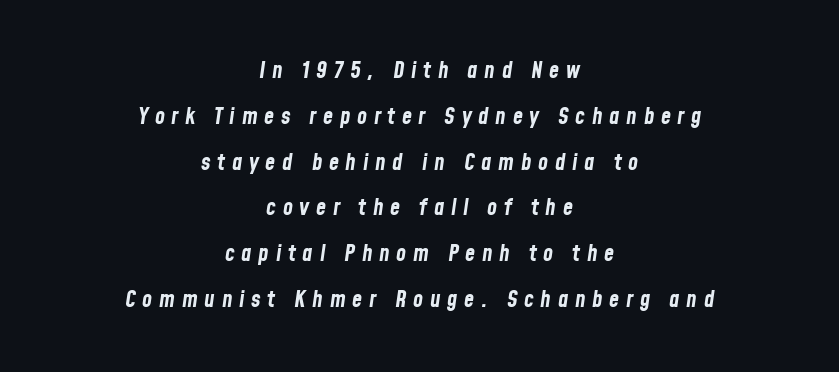
{"italic": "yes", "lean": "right", "slant_degrees": 8, "bold": "yes", "underline": "no", "align": "center", "line_spacing": "loose", "line_spacing_ratio": 1.99, "letter_spacing": "wide", "letter_spacing_em": 0.29, "glyph_px": 23}
